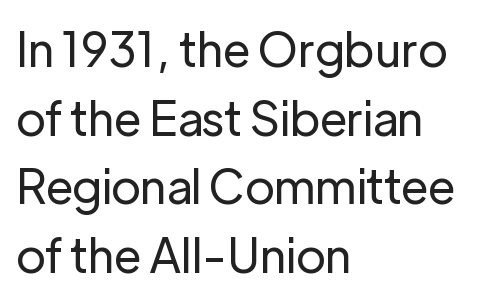
Q: Is the text bold? A: No.
Q: Is the text italic (slanted)? A: No, it is upright.
Q: Is the typeface a serif or a sans-serif typeface? A: Sans-serif.
Q: Is the text underlined? A: No.
Q: How is the paragraph aligned? A: Left-aligned.
Q: Is the spacing between letters normal or unusually wide? A: Normal.
Q: Is the spacing between lines tight, normal or loose? A: Normal.
Q: Width (condensed, normal, or wide)? A: Normal.
Q: Stroke contrast? A: Low.
Q: x-height? A: Medium.
Q: Monospaced? A: No.
